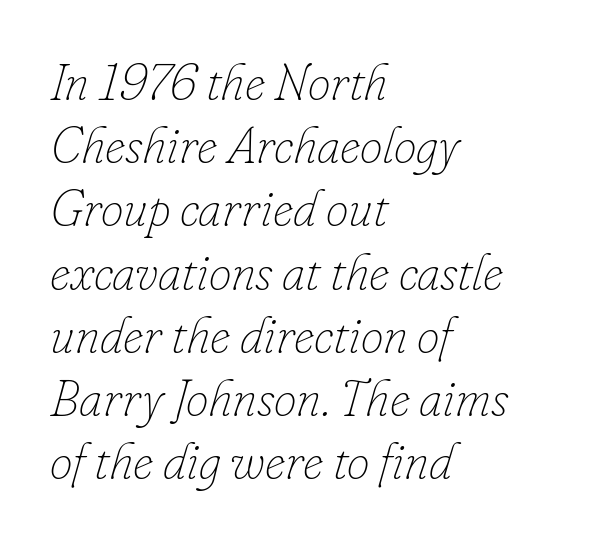
Lines of text with bare space underneath. No extra ink here — the face is not bold. The face used here has a pronounced slope to its letters. In terms of letterspacing, this is plain default setting. All the whitespace from short lines collects on the right.
